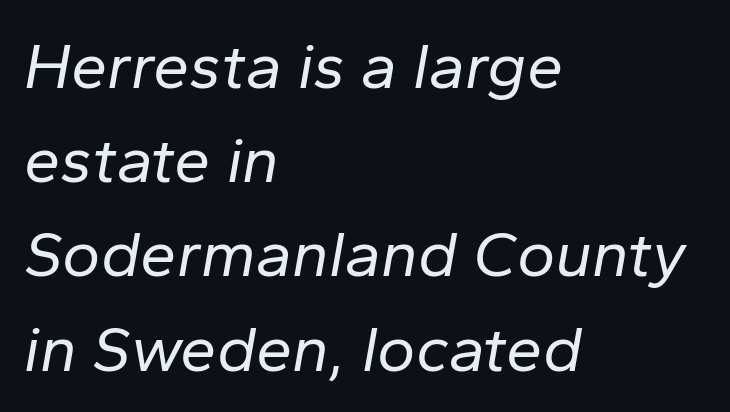
Descenders are the only things crossing below the line. This sample is left-justified, so line endings fall wherever the words run out. Varying glyph widths throughout — classic text-font behaviour. Horizontal bands of white between lines are of average thickness. Is this a heavy cut? Hardly; it is regular or lighter.
